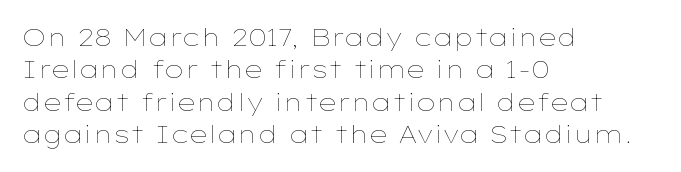
The image shows 24 px text type, upright; set left-aligned, normal line spacing (1.35x), normal letter spacing, not underlined.
